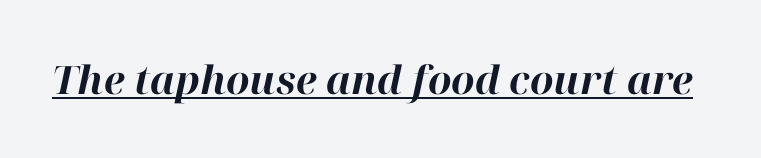
{"italic": "yes", "lean": "right", "slant_degrees": 12, "bold": "yes", "weight": "bold", "width": "normal", "stroke_contrast": "high", "x_height": "medium", "monospaced": "no", "underline": "yes", "letter_spacing": "normal", "letter_spacing_em": 0.0, "glyph_px": 39}
